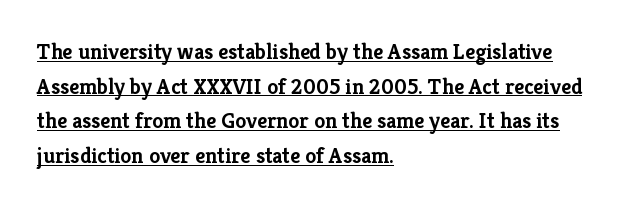
The image shows 22 px bold type, upright; set left-aligned, normal line spacing (1.57x), normal letter spacing, underlined.
